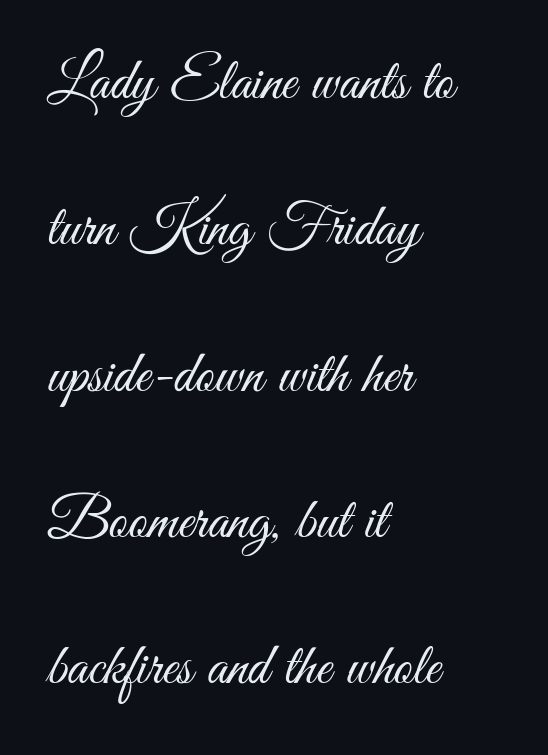
Q: Is the text bold? A: No.
Q: Is the text italic (slanted)? A: Yes.
Q: Is the typeface a serif or a sans-serif typeface? A: Sans-serif.
Q: Is the text underlined? A: No.
Q: How is the paragraph aligned? A: Left-aligned.
Q: Is the spacing between letters normal or unusually wide? A: Normal.
Q: Is the spacing between lines tight, normal or loose? A: Loose.
Q: Width (condensed, normal, or wide)? A: Condensed.
Q: Stroke contrast? A: Medium.
Q: x-height? A: Small.
Q: Monospaced? A: No.
